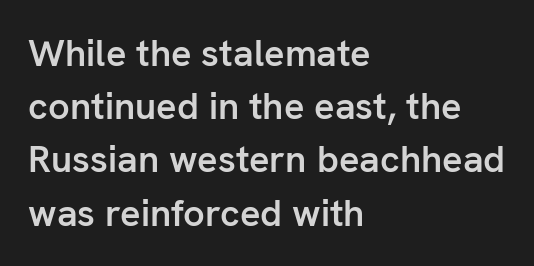
{"serif": "no", "italic": "no", "bold": "semi", "weight": "semibold", "width": "normal", "stroke_contrast": "low", "x_height": "medium", "monospaced": "no", "underline": "no", "align": "left", "line_spacing": "normal", "line_spacing_ratio": 1.4, "letter_spacing": "normal", "letter_spacing_em": 0.0, "glyph_px": 38}
